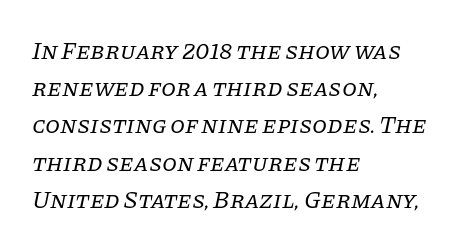
{"italic": "yes", "lean": "right", "slant_degrees": 11, "bold": "no", "underline": "no", "align": "left", "line_spacing": "normal", "line_spacing_ratio": 1.55, "letter_spacing": "normal", "letter_spacing_em": 0.0, "glyph_px": 24}
